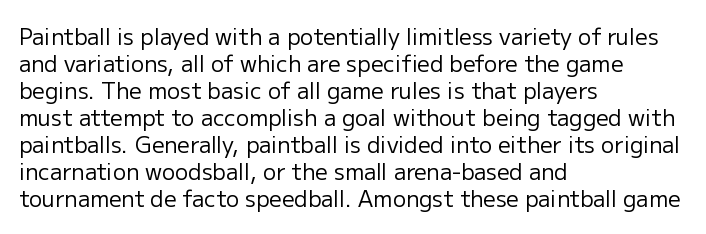
Beneath every word, the page is bare. The lettering holds an erect, upright posture throughout. Caption: face not bold, strokes unweighted. The gaps between neighbouring characters are ordinary and unremarkable.
